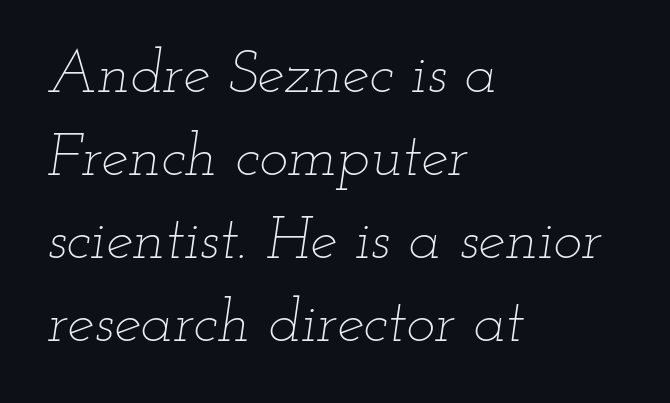
A bare baseline throughout the passage. Spacing verdict: proportional, widths tailored to each character. These lines keep a tight, regular rhythm from letter to letter. Normally led — the rows are evenly, conventionally spaced. Summary of weight: not heavy and not bold.
